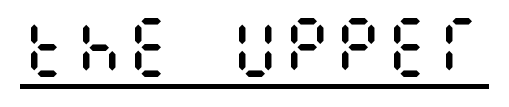
Q: Is the text bold? A: No.
Q: Is the text italic (slanted)? A: No, it is upright.
Q: Is the text underlined? A: Yes.
Q: Is the spacing between letters normal or unusually wide? A: Normal.
Q: Width (condensed, normal, or wide)? A: Condensed.
Q: Stroke contrast? A: Medium.
Q: x-height? A: Large.
